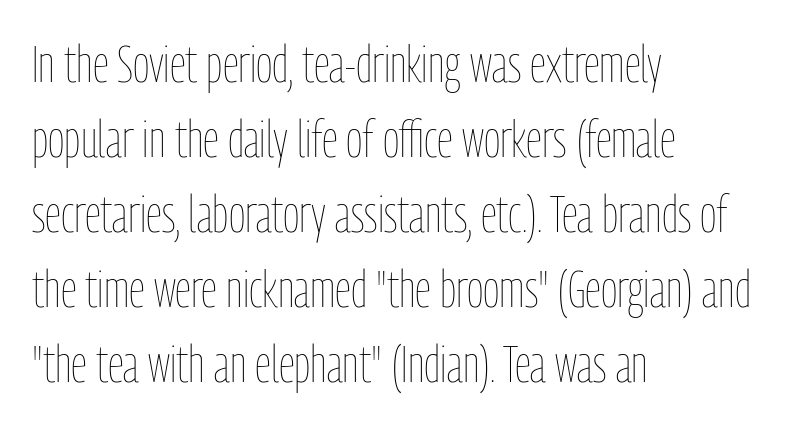
Q: Is the text bold? A: No.
Q: Is the text italic (slanted)? A: No, it is upright.
Q: Is the text underlined? A: No.
Q: How is the paragraph aligned? A: Left-aligned.
Q: Is the spacing between letters normal or unusually wide? A: Normal.
Q: Is the spacing between lines tight, normal or loose? A: Normal.
Q: Width (condensed, normal, or wide)? A: Condensed.
Q: Stroke contrast? A: Low.
Q: x-height? A: Medium.
Q: Monospaced? A: No.
